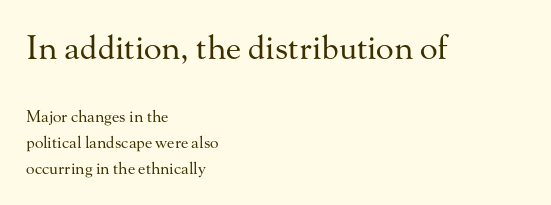
Q: Is the text bold? A: No.
Q: Is the text italic (slanted)? A: No, it is upright.
Q: Is the typeface a serif or a sans-serif typeface? A: Serif.
Q: Is the text underlined? A: No.
Q: How is the paragraph aligned? A: Left-aligned.
Q: Is the spacing between letters normal or unusually wide? A: Normal.
Q: Is the spacing between lines tight, normal or loose? A: Normal.
Q: Which block of text is set in a larger size, the first (top) or the second (bottom)? A: The first (top) one.
Q: Width (condensed, normal, or wide)? A: Normal.
Q: Stroke contrast? A: Medium.
Q: x-height? A: Small.
Q: Monospaced? A: No.
